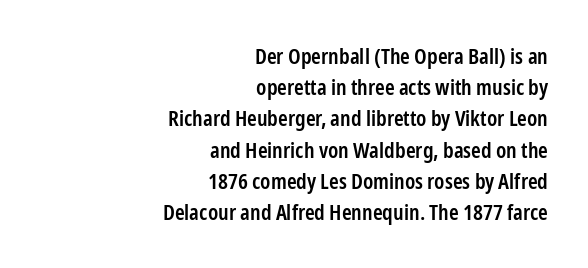
The image shows 22 px text type, upright; set right-aligned, normal line spacing (1.42x), normal letter spacing, not underlined.
